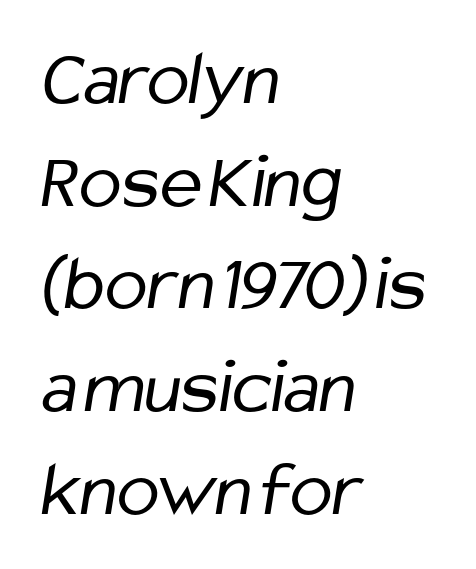
{"serif": "no", "bold": "no", "weight": "regular", "width": "condensed", "stroke_contrast": "low", "x_height": "medium", "monospaced": "no", "underline": "no", "align": "left", "line_spacing": "normal", "line_spacing_ratio": 1.3, "letter_spacing": "normal", "letter_spacing_em": 0.0, "glyph_px": 79}
